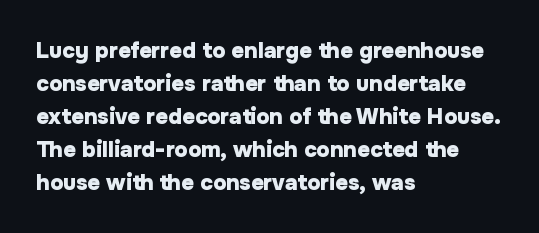
The image shows 22 px bold type, upright; set left-aligned, normal line spacing (1.5x), normal letter spacing, not underlined.
